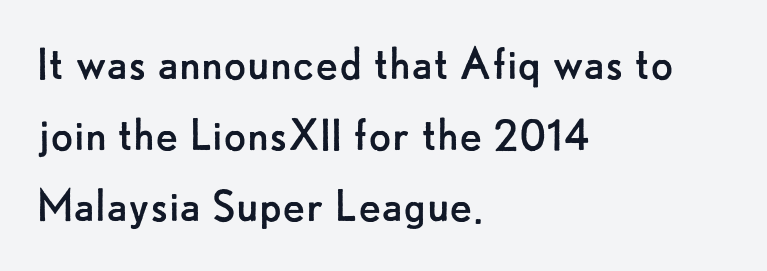
The image shows 53 px regular-weight sans-serif type, upright; set left-aligned, normal line spacing (1.34x), normal letter spacing, not underlined; low stroke contrast and a small x-height.
